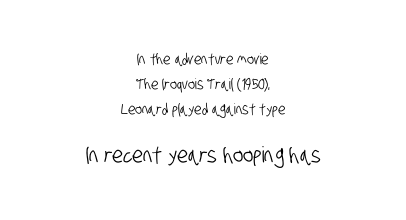
{"underline": "no", "align": "center", "line_spacing": "normal", "line_spacing_ratio": 1.66, "letter_spacing": "normal", "letter_spacing_em": 0.0, "larger_block": "second", "size_ratio": 1.47, "glyph_px": 22}
